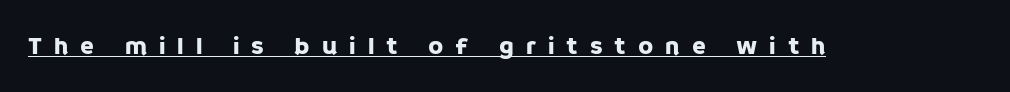
Q: Is the text italic (slanted)? A: No, it is upright.
Q: Is the text underlined? A: Yes.
Q: Is the spacing between letters normal or unusually wide? A: Unusually wide.
